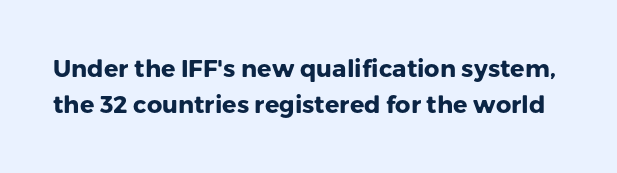
The image shows 24 px bold type, upright; set normal line spacing (1.48x), normal letter spacing, not underlined.
